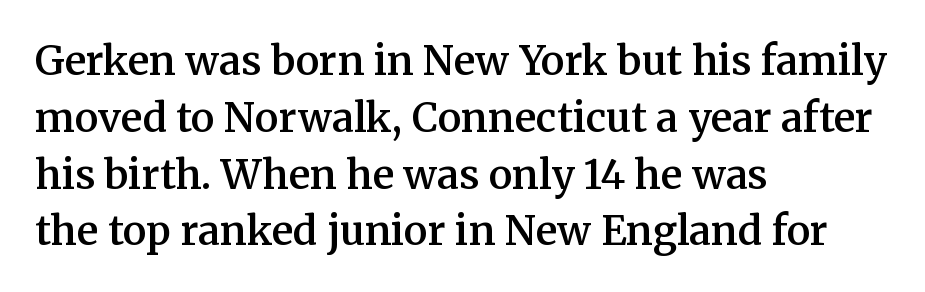
{"serif": "yes", "italic": "no", "bold": "semi", "weight": "semibold", "width": "normal", "stroke_contrast": "medium", "x_height": "medium", "monospaced": "no", "underline": "no", "align": "left", "line_spacing": "normal", "line_spacing_ratio": 1.42, "letter_spacing": "normal", "letter_spacing_em": 0.0, "glyph_px": 40}
